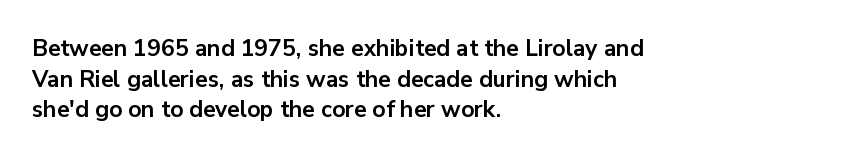
Nobody touched the tracking dial on this one. Heft: maximum for text — a bold. The rendering anchors every line to the left-hand side. The line-height multiplier appears to be the usual default.
